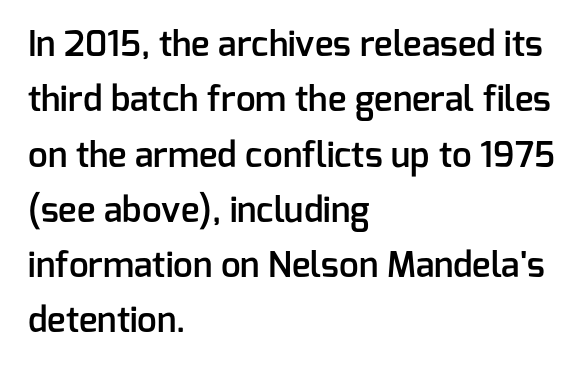
These lines are rendered in a variable-pitch font. This rendering uses left alignment, leaving the right contour irregular. Note: no serifs on the glyphs. How would I describe the line gaps? Plain and ordinary. Posture: upright roman.
